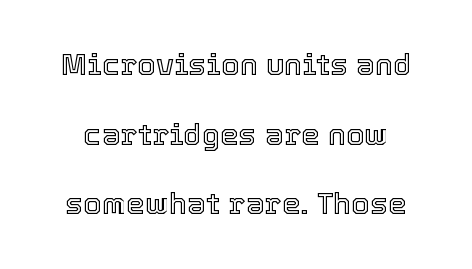
Q: Is the text italic (slanted)? A: No, it is upright.
Q: Is the text underlined? A: No.
Q: Is the spacing between letters normal or unusually wide? A: Normal.
Q: Is the spacing between lines tight, normal or loose? A: Loose.
Q: Width (condensed, normal, or wide)? A: Normal.
Q: x-height? A: Medium.
Q: Monospaced? A: No.
